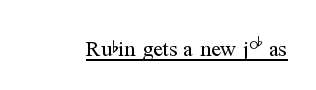
The image shows 22 px text type, upright; set normal letter spacing, underlined.
